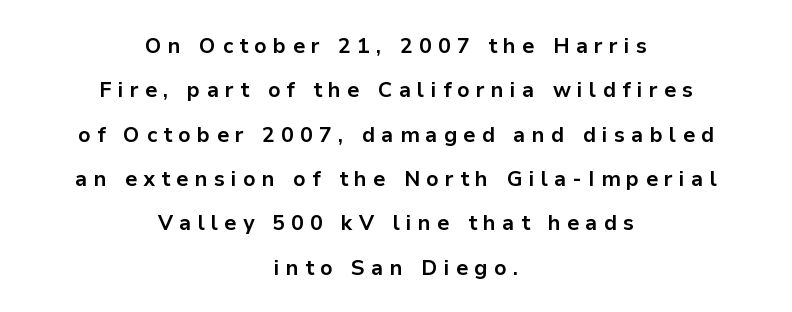
Honestly, the rows look like they've been pulled way apart. Words float on clear page, feet unadorned. Unlike italic type, these characters show no tilt at all. Strong, thick strokes mark this as bold type.
